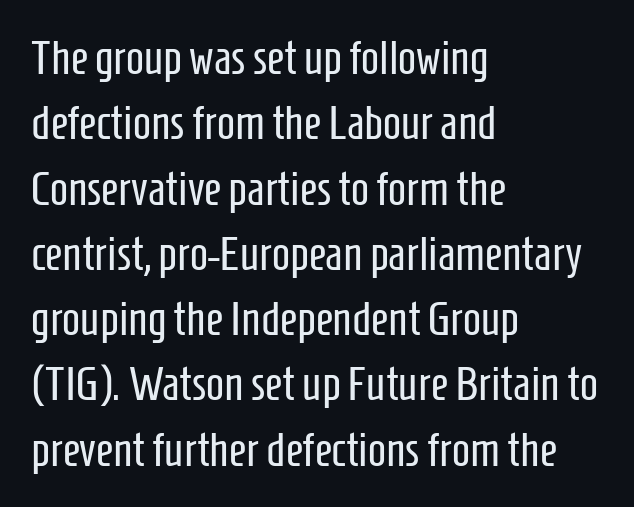
Looks like regular typesetting: each glyph gets only the width it needs. Tracking here is standard; glyphs follow each other at the usual distance. This sample is left-justified, so line endings fall wherever the words run out. Heft: none added — not bold. The face used here is a sans, in the tradition of grotesques and geometrics.
